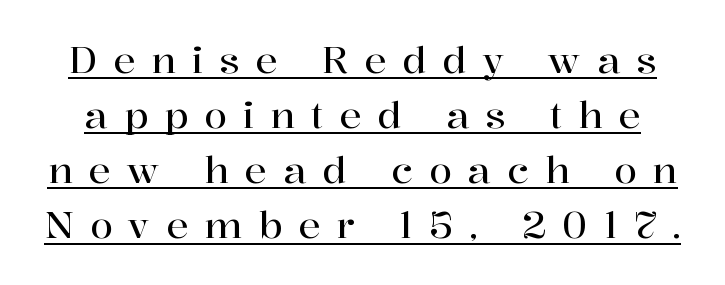
Q: Is the text italic (slanted)? A: No, it is upright.
Q: Is the typeface a serif or a sans-serif typeface? A: Serif.
Q: Is the text underlined? A: Yes.
Q: Is the spacing between letters normal or unusually wide? A: Unusually wide.
Q: Is the spacing between lines tight, normal or loose? A: Normal.
Q: Width (condensed, normal, or wide)? A: Normal.
Q: Stroke contrast? A: High.
Q: x-height? A: Medium.
Q: Monospaced? A: No.
